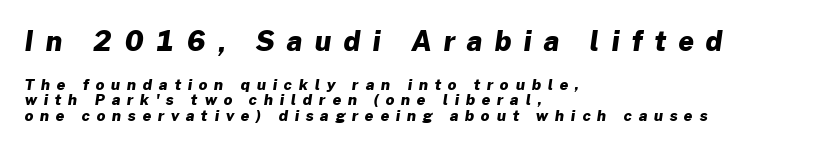
Q: Is the text bold? A: Yes.
Q: Is the text underlined? A: No.
Q: How is the paragraph aligned? A: Left-aligned.
Q: Is the spacing between letters normal or unusually wide? A: Unusually wide.
Q: Is the spacing between lines tight, normal or loose? A: Tight.
Q: Which block of text is set in a larger size, the first (top) or the second (bottom)? A: The first (top) one.
